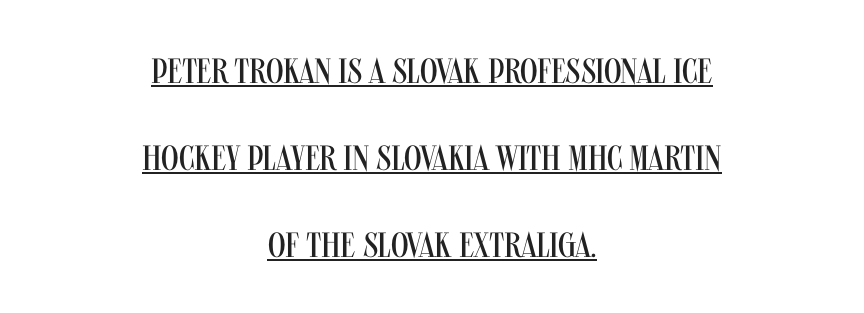
The letterforms sit at book weight or below. The rendering shows plain stroke endings on the letterforms — a sans-serif design. If you folded the block vertically in half, each line would mirror itself in length. Inter-character spacing is left at the font's built-in metrics. The rendering uses the underline text-decoration.
